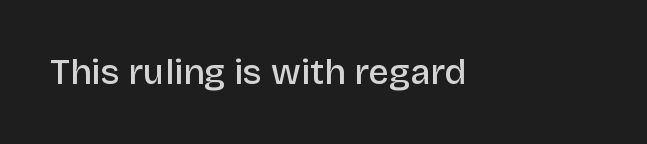
{"serif": "no", "italic": "no", "bold": "semi", "weight": "semibold", "width": "normal", "stroke_contrast": "low", "x_height": "large", "monospaced": "no", "underline": "no", "letter_spacing": "normal", "letter_spacing_em": 0.0, "glyph_px": 36}
